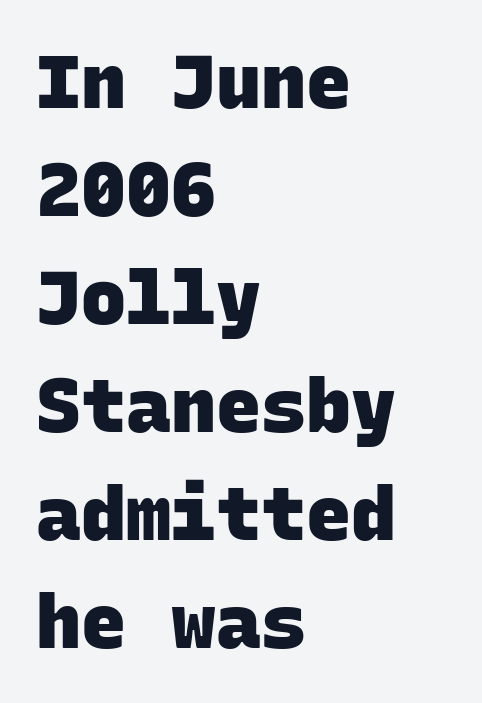
The image shows 75 px heavy sans-serif type, monospaced; set left-aligned, normal line spacing (1.44x), normal letter spacing, not underlined; low stroke contrast and a large x-height.
